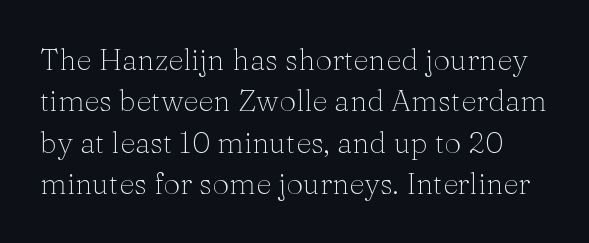
The characters are drawn with everyday or finer stroke widths. The letters stand upright; this is a roman face. Only glyphs here, with clear space below each row. In terms of leading, this rendering sits right in the middle. This is serif lettering, the kind often seen in printed books. Character widths vary here, with narrow letters taking less room than wide ones.
